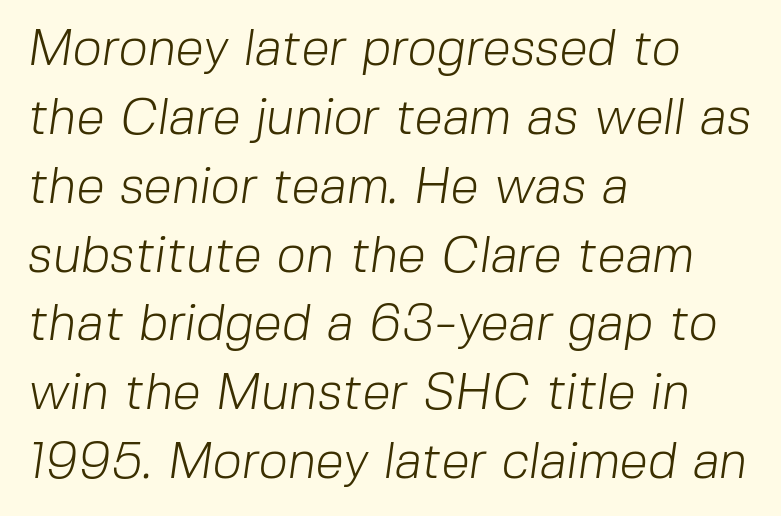
Q: Is the text bold? A: No.
Q: Is the typeface a serif or a sans-serif typeface? A: Sans-serif.
Q: Is the text underlined? A: No.
Q: How is the paragraph aligned? A: Left-aligned.
Q: Is the spacing between letters normal or unusually wide? A: Normal.
Q: Is the spacing between lines tight, normal or loose? A: Normal.
Q: Width (condensed, normal, or wide)? A: Normal.
Q: Stroke contrast? A: Low.
Q: x-height? A: Medium.
Q: Monospaced? A: No.
